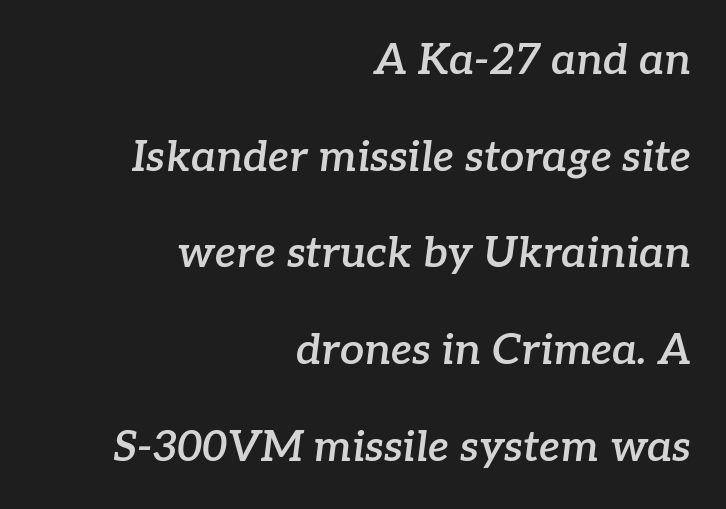
Q: Is the text bold? A: Semi-bold.
Q: Is the text italic (slanted)? A: Yes, it leans right by about 7 degrees.
Q: Is the typeface a serif or a sans-serif typeface? A: Serif.
Q: Is the text underlined? A: No.
Q: How is the paragraph aligned? A: Right-aligned.
Q: Is the spacing between letters normal or unusually wide? A: Normal.
Q: Is the spacing between lines tight, normal or loose? A: Loose.
Q: Width (condensed, normal, or wide)? A: Normal.
Q: Stroke contrast? A: Low.
Q: x-height? A: Medium.
Q: Monospaced? A: No.
